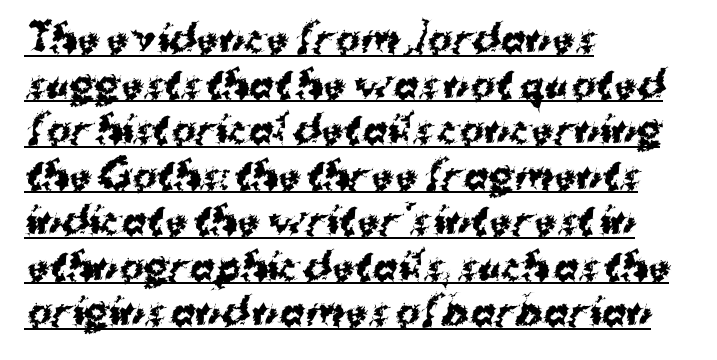
Q: Is the text bold? A: Yes.
Q: Is the typeface a serif or a sans-serif typeface? A: Sans-serif.
Q: Is the text underlined? A: Yes.
Q: How is the paragraph aligned? A: Left-aligned.
Q: Is the spacing between letters normal or unusually wide? A: Normal.
Q: Width (condensed, normal, or wide)? A: Normal.
Q: Stroke contrast? A: Medium.
Q: x-height? A: Medium.
Q: Monospaced? A: No.
